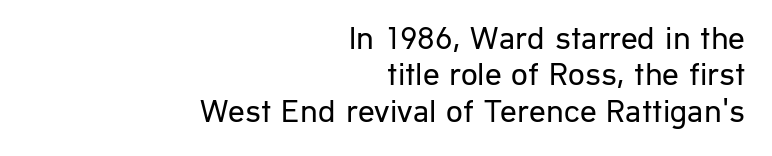
Q: Is the text bold? A: No.
Q: Is the text italic (slanted)? A: No, it is upright.
Q: Is the typeface a serif or a sans-serif typeface? A: Sans-serif.
Q: Is the text underlined? A: No.
Q: How is the paragraph aligned? A: Right-aligned.
Q: Is the spacing between letters normal or unusually wide? A: Normal.
Q: Is the spacing between lines tight, normal or loose? A: Tight.
Q: Width (condensed, normal, or wide)? A: Normal.
Q: Stroke contrast? A: Low.
Q: x-height? A: Medium.
Q: Monospaced? A: No.
